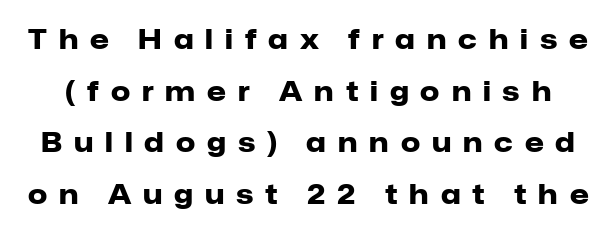
{"italic": "no", "bold": "yes", "underline": "no", "line_spacing": "loose", "line_spacing_ratio": 1.91, "letter_spacing": "wide", "letter_spacing_em": 0.44, "glyph_px": 27}
